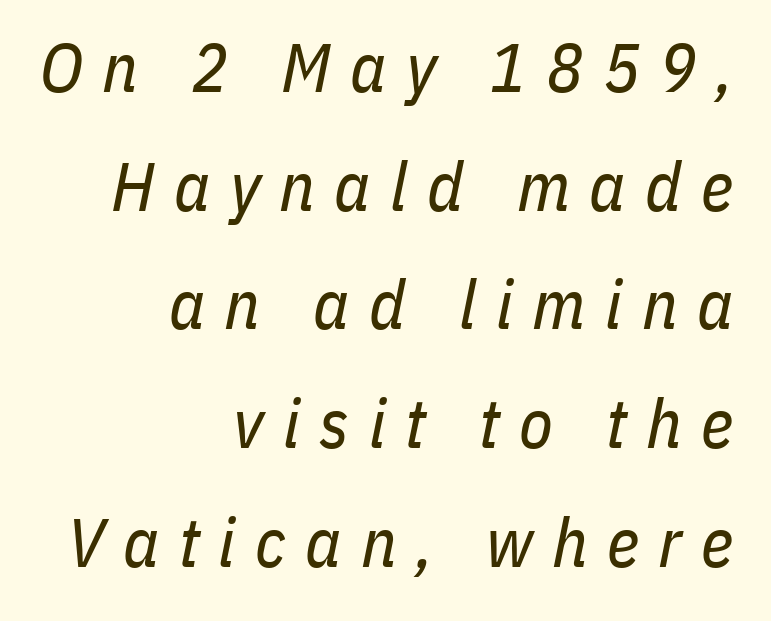
{"italic": "yes", "lean": "right", "slant_degrees": 11, "bold": "no", "weight": "regular", "width": "condensed", "stroke_contrast": "low", "x_height": "medium", "monospaced": "no", "underline": "no", "align": "right", "line_spacing_ratio": 1.72, "letter_spacing": "wide", "letter_spacing_em": 0.28, "glyph_px": 69}
